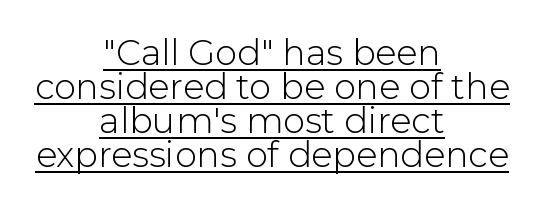
The image shows 35 px light sans-serif type, upright; set centered, tight line spacing (0.97x), normal letter spacing, underlined; low stroke contrast and a medium x-height.
